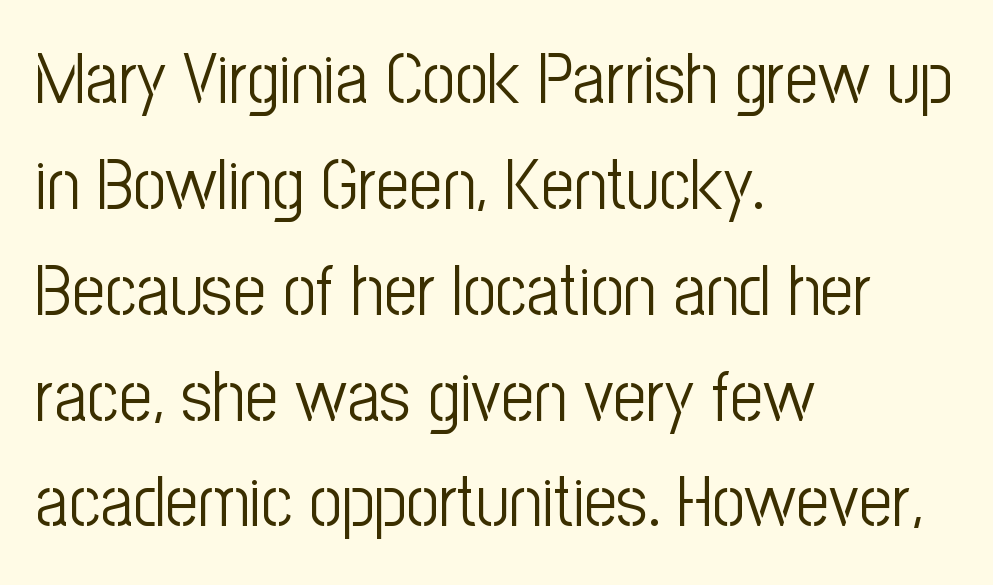
Spacing verdict: proportional, widths tailored to each character. Serif or sans? Sans — the stroke terminals are bare. The typography opts for an upright posture over an oblique one. The letterforms sit shoulder to shoulder at normal distance.
